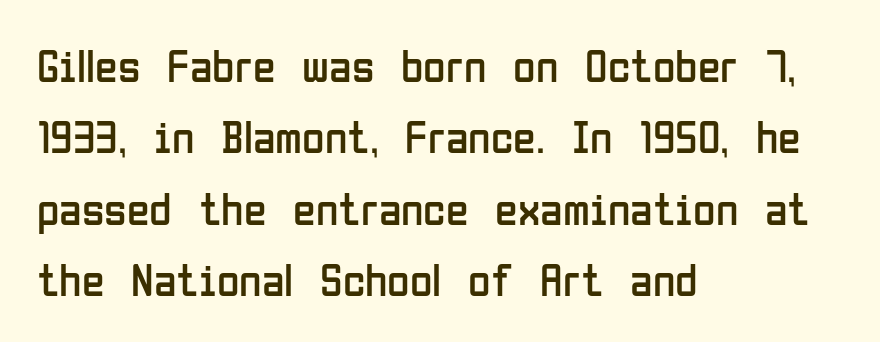
Q: Is the text bold? A: No.
Q: Is the text italic (slanted)? A: No, it is upright.
Q: Is the typeface a serif or a sans-serif typeface? A: Sans-serif.
Q: Is the text underlined? A: No.
Q: How is the paragraph aligned? A: Left-aligned.
Q: Is the spacing between letters normal or unusually wide? A: Normal.
Q: Is the spacing between lines tight, normal or loose? A: Normal.
Q: Width (condensed, normal, or wide)? A: Condensed.
Q: Stroke contrast? A: Low.
Q: x-height? A: Medium.
Q: Monospaced? A: No.
